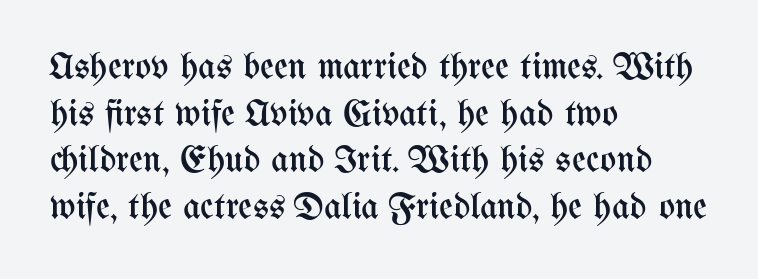
{"italic": "no", "bold": "no", "weight": "regular", "width": "condensed", "stroke_contrast": "medium", "x_height": "medium", "monospaced": "no", "underline": "no", "align": "left", "line_spacing_ratio": 1.23, "letter_spacing": "normal", "letter_spacing_em": 0.0, "glyph_px": 38}
